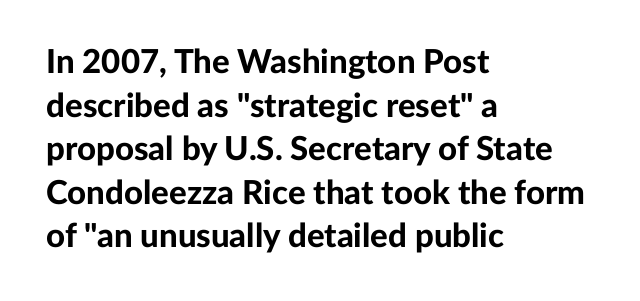
{"serif": "no", "italic": "no", "bold": "yes", "weight": "bold", "width": "normal", "stroke_contrast": "low", "x_height": "medium", "monospaced": "no", "underline": "no", "align": "left", "line_spacing": "normal", "line_spacing_ratio": 1.32, "letter_spacing": "normal", "letter_spacing_em": 0.0, "glyph_px": 33}
